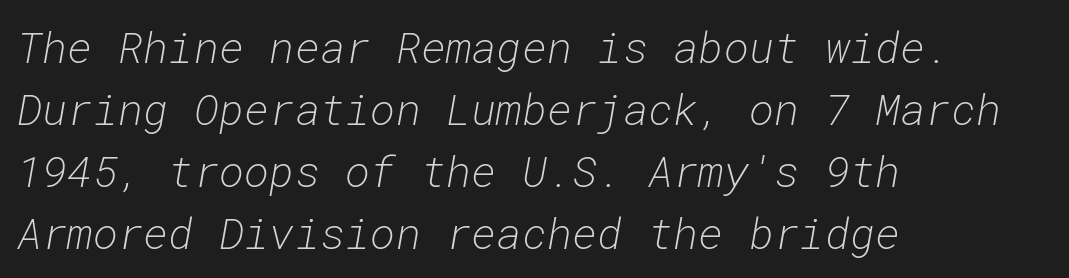
Q: Is the text bold? A: No.
Q: Is the text italic (slanted)? A: Yes, it leans right by about 10 degrees.
Q: Is the text underlined? A: No.
Q: How is the paragraph aligned? A: Left-aligned.
Q: Is the spacing between letters normal or unusually wide? A: Normal.
Q: Is the spacing between lines tight, normal or loose? A: Normal.
Q: Width (condensed, normal, or wide)? A: Normal.
Q: Stroke contrast? A: Low.
Q: x-height? A: Medium.
Q: Monospaced? A: Yes.
